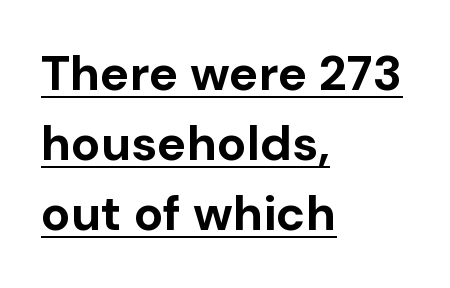
Q: Is the text bold? A: Yes.
Q: Is the text italic (slanted)? A: No, it is upright.
Q: Is the typeface a serif or a sans-serif typeface? A: Sans-serif.
Q: Is the text underlined? A: Yes.
Q: How is the paragraph aligned? A: Left-aligned.
Q: Is the spacing between letters normal or unusually wide? A: Normal.
Q: Is the spacing between lines tight, normal or loose? A: Normal.
Q: Width (condensed, normal, or wide)? A: Normal.
Q: Stroke contrast? A: Low.
Q: x-height? A: Medium.
Q: Monospaced? A: No.
